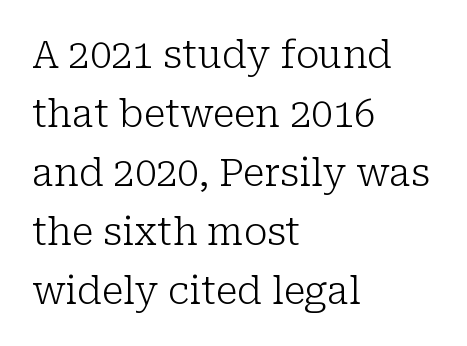
Anything drawn beneath the words? Only blank space. Ascenders rise straight up at ninety degrees. Evenly set lines give the paragraph a standard silhouette. Visually the block forms a straight wall on the left and a jagged coastline on the right. Look at the tracking — it's just the regular setting, nothing added. Regarding serifs, this sample has them.
